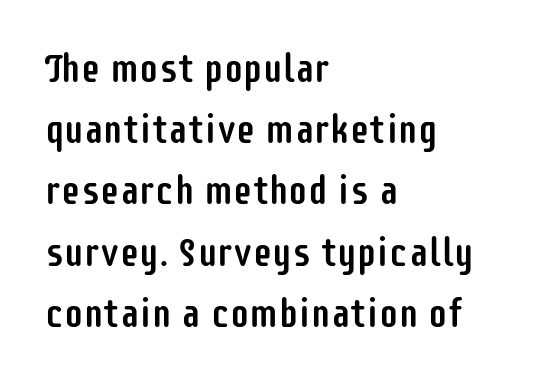
The image shows 39 px condensed sans-serif type, upright; set left-aligned, normal line spacing (1.57x), normal letter spacing, not underlined; low stroke contrast and a large x-height.
